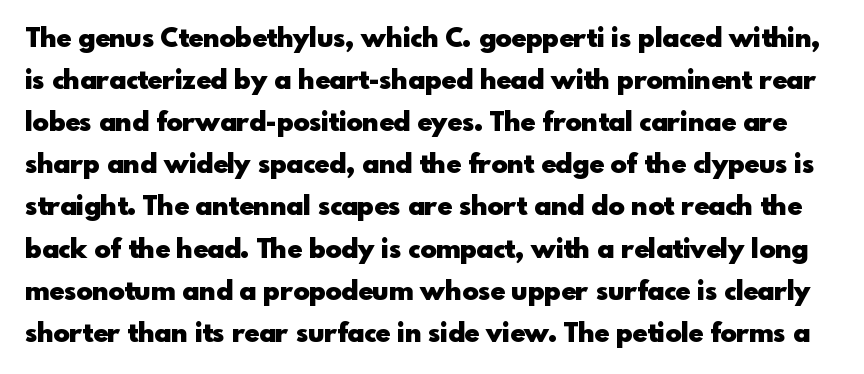
The image shows 27 px bold type, upright; set normal line spacing (1.56x), normal letter spacing, not underlined.
